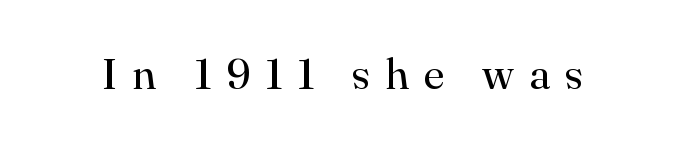
Short note: letters widely spaced. Note the varied advance widths — an 'i' is clearly narrower than an 'm'. A light-to-regular cut is what we see here. Italic: no, the glyphs are upright roman. This sample uses a serif face. Nobody drew a line under any word here.
